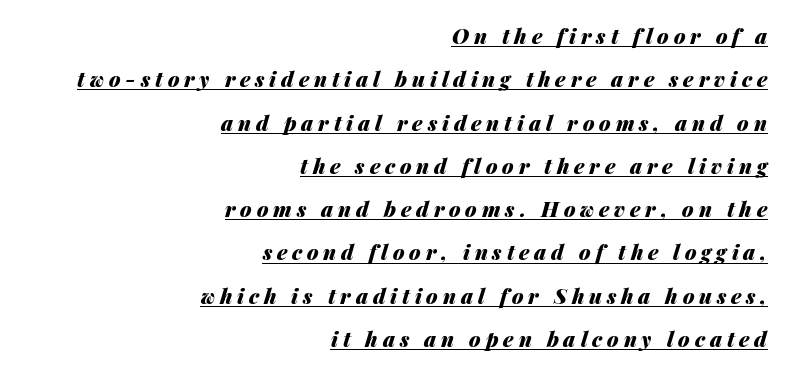
{"italic": "yes", "lean": "right", "slant_degrees": 14, "bold": "yes", "underline": "yes", "align": "right", "line_spacing": "loose", "line_spacing_ratio": 2.06, "letter_spacing": "wide", "letter_spacing_em": 0.23, "glyph_px": 21}
